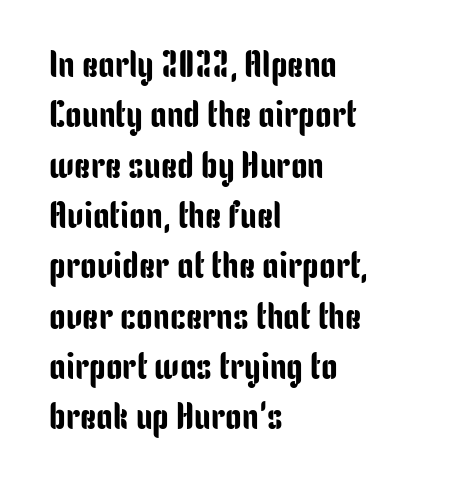
The image shows 37 px condensed sans-serif type, upright; set left-aligned, normal line spacing (1.36x), normal letter spacing, not underlined; low stroke contrast and a medium x-height.
